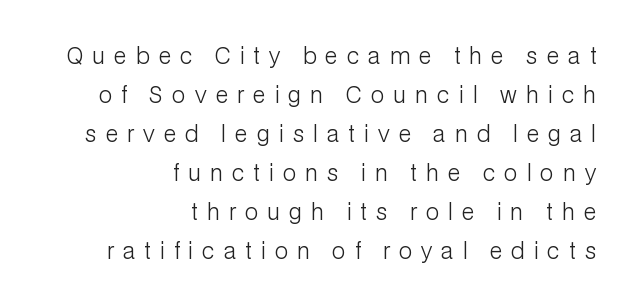
{"italic": "no", "bold": "no", "underline": "no", "align": "right", "line_spacing_ratio": 1.77, "letter_spacing": "wide", "letter_spacing_em": 0.42, "glyph_px": 22}
